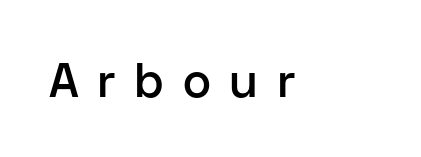
{"serif": "no", "italic": "no", "bold": "semi", "weight": "semibold", "width": "normal", "stroke_contrast": "low", "x_height": "medium", "monospaced": "no", "underline": "no", "letter_spacing": "wide", "letter_spacing_em": 0.39, "glyph_px": 48}
